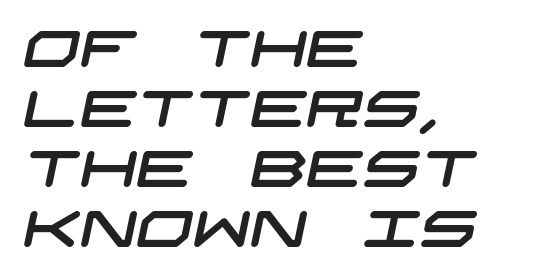
The text block is weighted toward the left margin, trailing off unevenly rightward. This rendering leaves character spacing at its baseline value. The text was rendered using a sans face with plain stroke endings. Decoration check: the copy has no underline.
